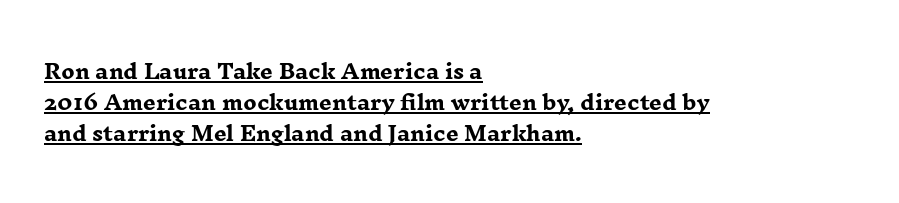
{"italic": "no", "bold": "yes", "underline": "yes", "align": "left", "line_spacing": "normal", "line_spacing_ratio": 1.55, "letter_spacing": "normal", "letter_spacing_em": 0.0, "glyph_px": 20}
